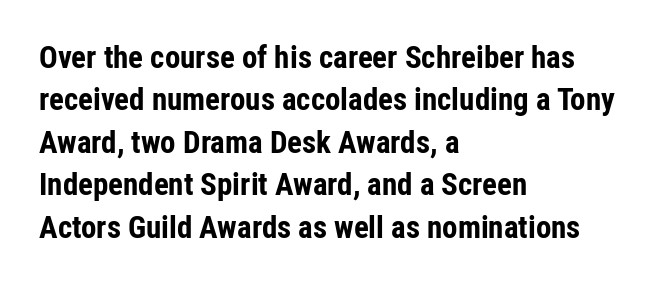
The image shows 31 px bold, condensed sans-serif type, upright; set left-aligned, normal line spacing (1.37x), normal letter spacing, not underlined; low stroke contrast and a medium x-height.
